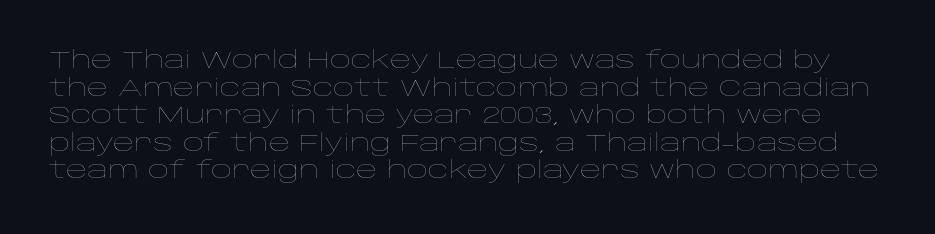
{"italic": "no", "bold": "no", "underline": "no", "line_spacing_ratio": 1.2, "letter_spacing": "normal", "letter_spacing_em": 0.0, "glyph_px": 23}
